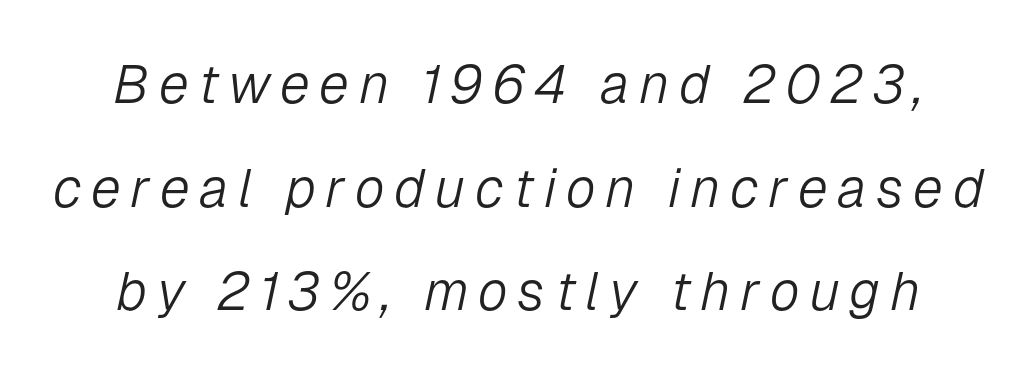
{"italic": "yes", "lean": "right", "slant_degrees": 12, "bold": "no", "weight": "light", "width": "normal", "stroke_contrast": "low", "x_height": "medium", "monospaced": "no", "underline": "no", "line_spacing": "loose", "line_spacing_ratio": 1.92, "glyph_px": 54}
